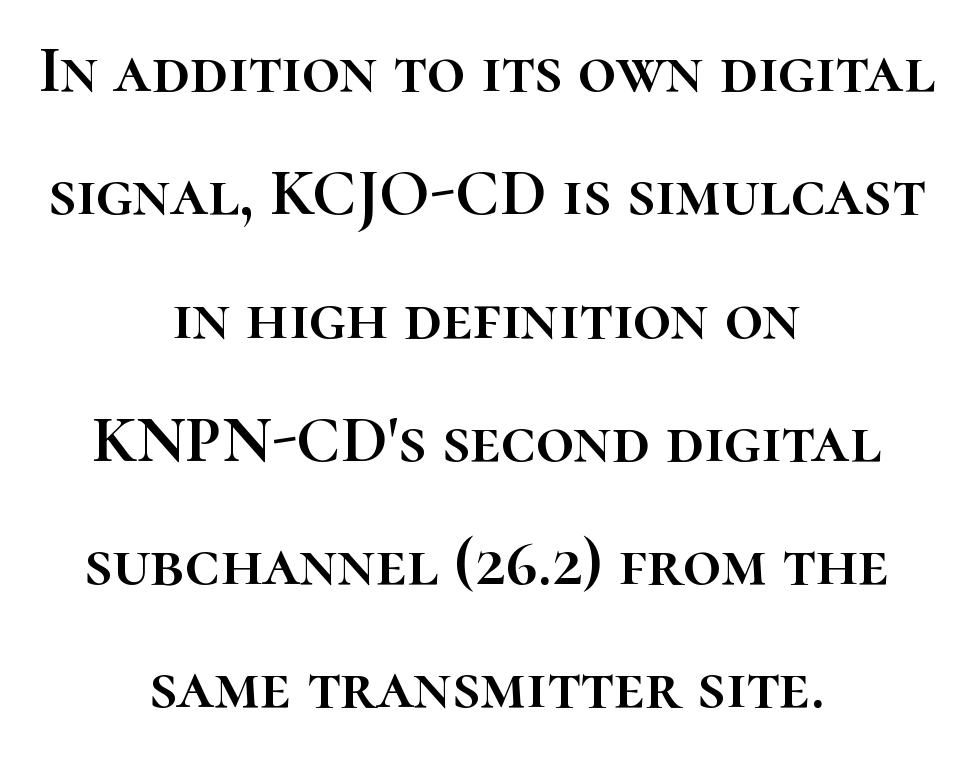
A typesetter would call this zero additional tracking. The letters advance in unequal steps, a hallmark of proportional type. Alignment: centered. Italic: no, the glyphs are upright roman.
